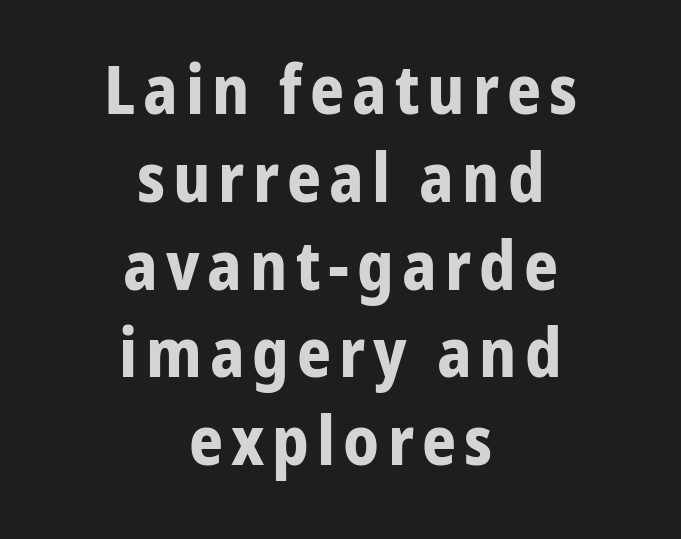
Varying glyph widths throughout — classic text-font behaviour. Are there feet on the stems? There aren't — it's a sans. Horizontal alignment here is central, giving a formal, balanced look. This rendering features lettering with no underline. The axis of the letterforms is exactly vertical. Set as a true bold cut, around the 700 mark.
